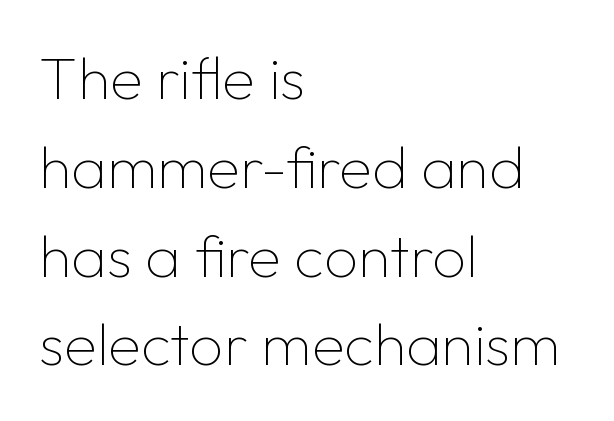
{"serif": "no", "italic": "no", "bold": "no", "weight": "thin", "width": "normal", "stroke_contrast": "low", "x_height": "medium", "monospaced": "no", "underline": "no", "align": "left", "line_spacing": "normal", "line_spacing_ratio": 1.48, "letter_spacing": "normal", "letter_spacing_em": 0.0, "glyph_px": 60}
